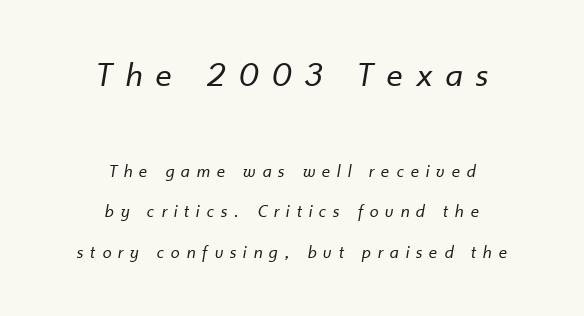
Q: Is the text bold? A: No.
Q: Is the text italic (slanted)? A: Yes, it leans right by about 10 degrees.
Q: Is the text underlined? A: No.
Q: How is the paragraph aligned? A: Centered.
Q: Is the spacing between letters normal or unusually wide? A: Unusually wide.
Q: Is the spacing between lines tight, normal or loose? A: Loose.
Q: Which block of text is set in a larger size, the first (top) or the second (bottom)? A: The first (top) one.
Q: Width (condensed, normal, or wide)? A: Normal.
Q: Stroke contrast? A: Low.
Q: x-height? A: Small.
Q: Monospaced? A: No.
